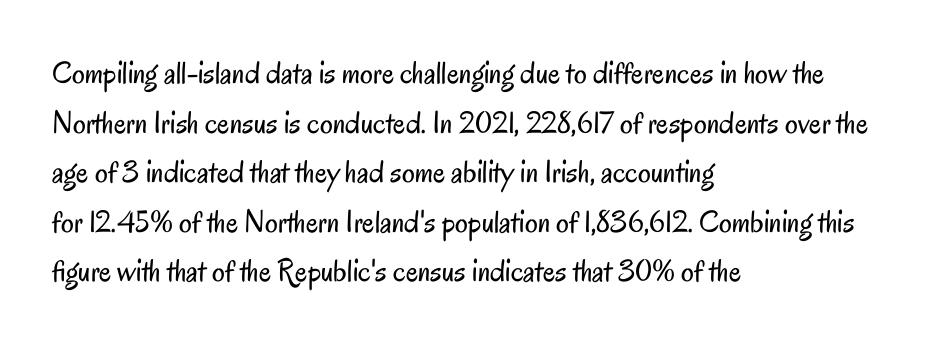
Q: Is the text bold? A: No.
Q: Is the text italic (slanted)? A: No, it is upright.
Q: Is the typeface a serif or a sans-serif typeface? A: Sans-serif.
Q: Is the text underlined? A: No.
Q: How is the paragraph aligned? A: Left-aligned.
Q: Is the spacing between letters normal or unusually wide? A: Normal.
Q: Is the spacing between lines tight, normal or loose? A: Normal.
Q: Width (condensed, normal, or wide)? A: Condensed.
Q: Stroke contrast? A: Low.
Q: x-height? A: Small.
Q: Monospaced? A: No.
